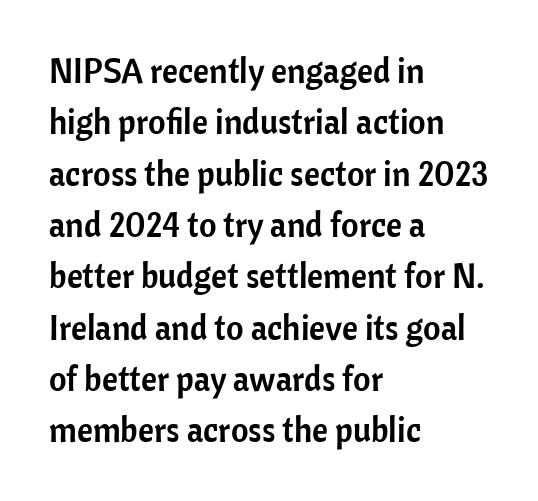
{"serif": "no", "italic": "no", "width": "normal", "stroke_contrast": "low", "x_height": "medium", "monospaced": "no", "underline": "no", "align": "left", "line_spacing": "normal", "line_spacing_ratio": 1.51, "letter_spacing": "normal", "letter_spacing_em": 0.0, "glyph_px": 34}
